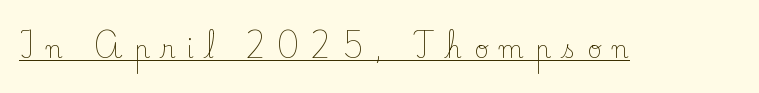
The image shows 24 px text type, upright; set unusually wide letter spacing (+0.49 em), underlined.
